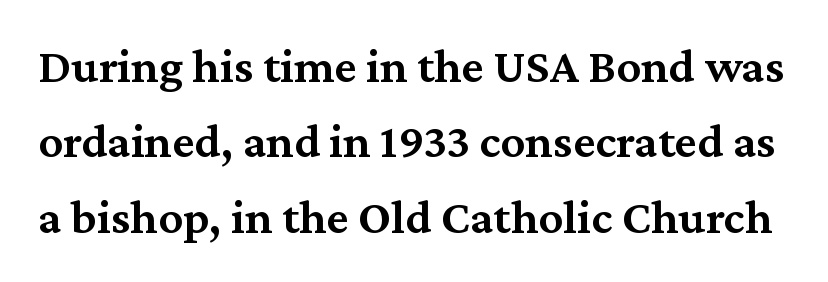
The image shows 49 px semibold serif type, upright; set normal line spacing (1.54x), normal letter spacing, not underlined; medium stroke contrast and a medium x-height.
